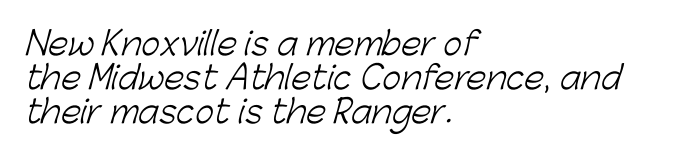
{"serif": "no", "bold": "no", "weight": "light", "width": "normal", "stroke_contrast": "low", "x_height": "medium", "monospaced": "no", "underline": "no", "align": "left", "line_spacing": "tight", "line_spacing_ratio": 1.06, "letter_spacing": "normal", "letter_spacing_em": 0.0, "glyph_px": 32}
